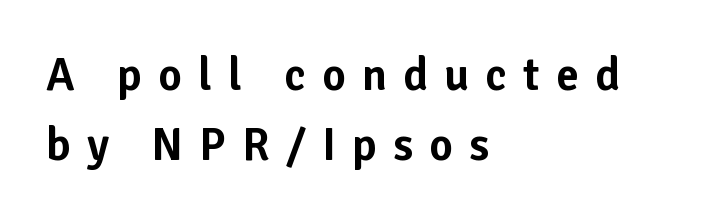
Q: Is the text italic (slanted)? A: No, it is upright.
Q: Is the typeface a serif or a sans-serif typeface? A: Sans-serif.
Q: Is the text underlined? A: No.
Q: How is the paragraph aligned? A: Left-aligned.
Q: Is the spacing between letters normal or unusually wide? A: Unusually wide.
Q: Is the spacing between lines tight, normal or loose? A: Normal.
Q: Width (condensed, normal, or wide)? A: Normal.
Q: Stroke contrast? A: Low.
Q: x-height? A: Medium.
Q: Monospaced? A: No.
